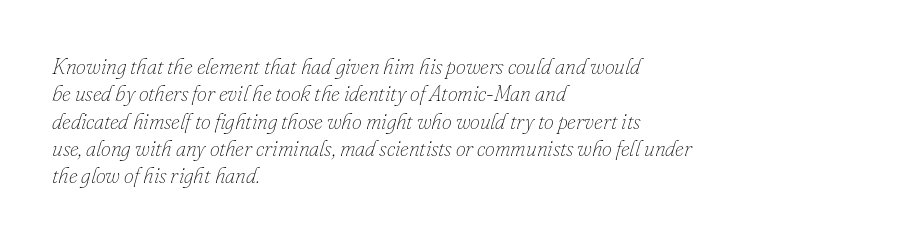
The image shows 22 px text type, italic (leaning right); set left-aligned, line spacing 1.24x, normal letter spacing, not underlined.
